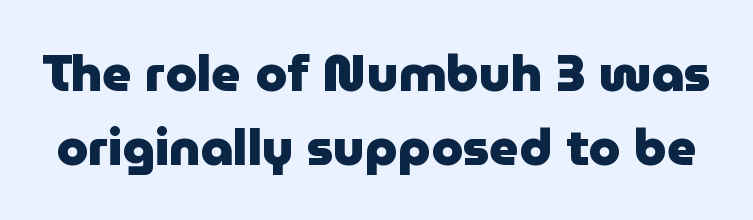
Q: Is the text bold? A: Yes.
Q: Is the text italic (slanted)? A: No, it is upright.
Q: Is the typeface a serif or a sans-serif typeface? A: Sans-serif.
Q: Is the text underlined? A: No.
Q: Is the spacing between letters normal or unusually wide? A: Normal.
Q: Is the spacing between lines tight, normal or loose? A: Normal.
Q: Width (condensed, normal, or wide)? A: Normal.
Q: Stroke contrast? A: Low.
Q: x-height? A: Medium.
Q: Monospaced? A: No.
